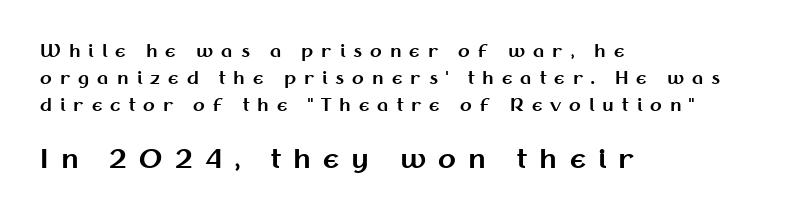
{"italic": "no", "bold": "yes", "underline": "no", "align": "left", "line_spacing": "normal", "line_spacing_ratio": 1.6, "letter_spacing": "wide", "letter_spacing_em": 0.47, "larger_block": "second", "size_ratio": 1.53, "glyph_px": 26}
